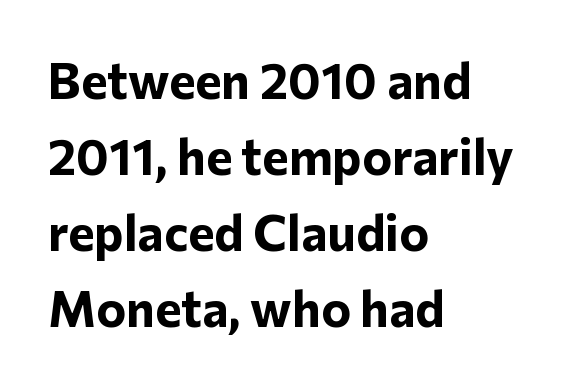
{"serif": "no", "italic": "no", "bold": "yes", "weight": "bold", "width": "normal", "stroke_contrast": "low", "x_height": "medium", "monospaced": "no", "underline": "no", "align": "left", "line_spacing": "normal", "line_spacing_ratio": 1.52, "letter_spacing": "normal", "letter_spacing_em": 0.0, "glyph_px": 50}
